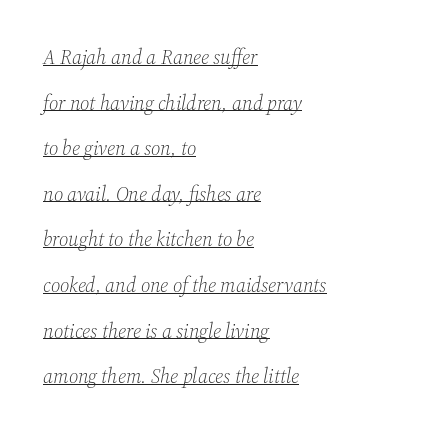
The image shows 20 px text type, italic (leaning right); set left-aligned, loose line spacing (2.28x), normal letter spacing, underlined.
